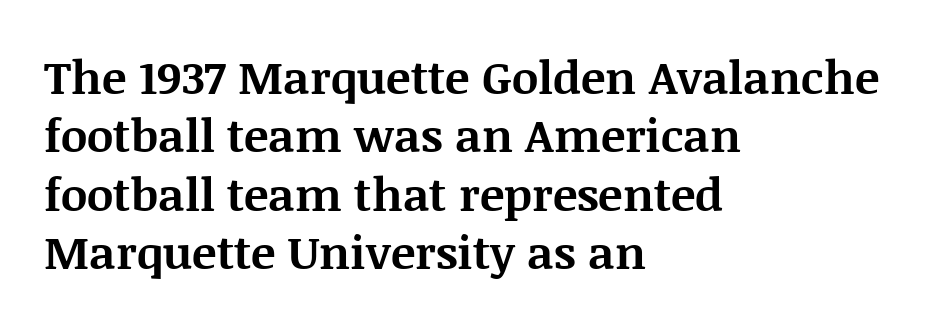
This is serif lettering, the kind often seen in printed books. Words float on clear page, feet unadorned. The ragged edge is on the right, which tells us the setting is flush left. A normal amount of white space separates one row of letters from the next. You can tell it's not italic because the verticals are truly vertical.
